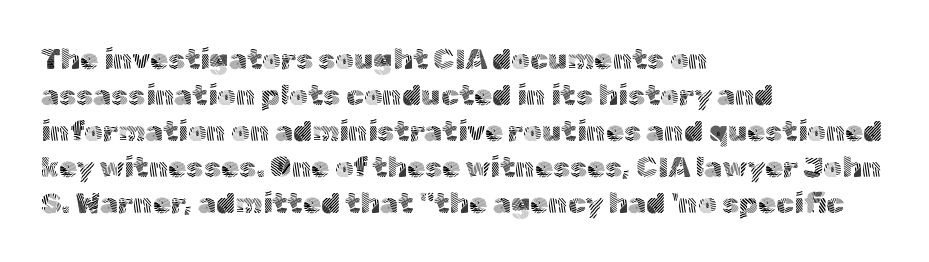
{"serif": "no", "italic": "no", "bold": "no", "weight": "light", "width": "normal", "x_height": "medium", "monospaced": "no", "underline": "no", "align": "left", "line_spacing_ratio": 1.24, "letter_spacing": "normal", "letter_spacing_em": 0.0, "glyph_px": 29}
